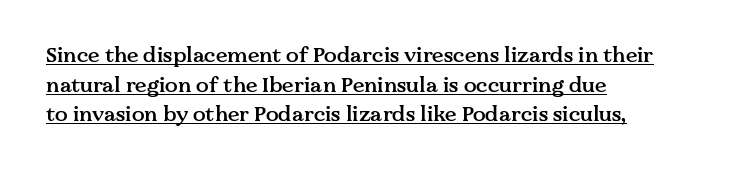
The image shows 21 px text type, upright; set left-aligned, normal line spacing (1.41x), normal letter spacing, underlined.
